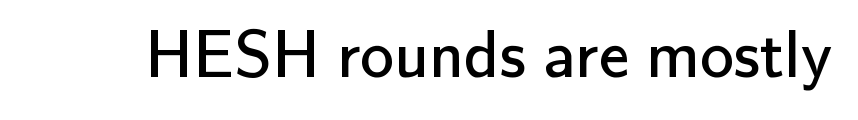
{"serif": "no", "italic": "no", "bold": "no", "weight": "regular", "width": "normal", "stroke_contrast": "low", "x_height": "small", "monospaced": "no", "underline": "no", "letter_spacing": "normal", "letter_spacing_em": 0.0, "glyph_px": 68}
